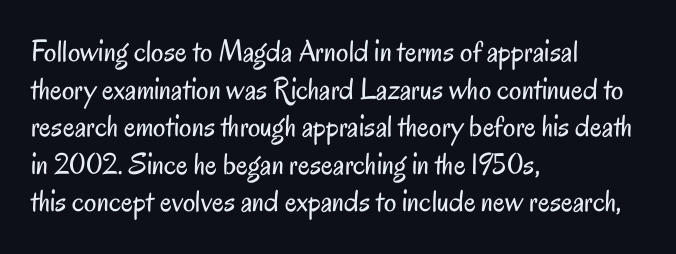
The font's upright variant was chosen for this text. This rendering uses left alignment, leaving the right contour irregular. Default kerning and tracking; the words read as compact shapes. These lines are rendered in a variable-pitch font.
